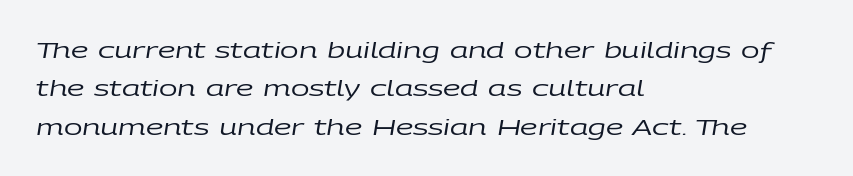
Q: Is the text bold? A: No.
Q: Is the text italic (slanted)? A: Yes, it leans right by about 9 degrees.
Q: Is the text underlined? A: No.
Q: How is the paragraph aligned? A: Left-aligned.
Q: Is the spacing between letters normal or unusually wide? A: Normal.
